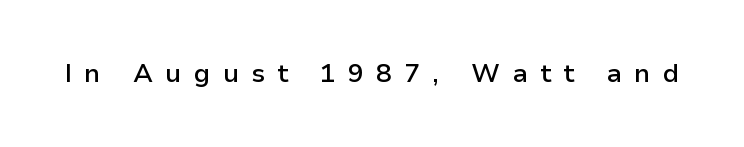
The image shows 26 px text type, upright; set unusually wide letter spacing (+0.47 em), not underlined.
